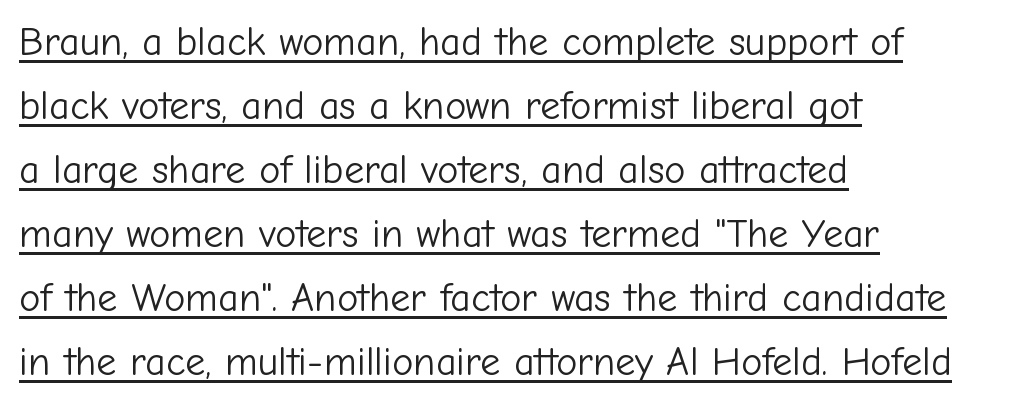
{"serif": "no", "italic": "no", "bold": "no", "weight": "light", "width": "normal", "stroke_contrast": "low", "x_height": "medium", "monospaced": "no", "underline": "yes", "align": "left", "line_spacing": "normal", "line_spacing_ratio": 1.6, "letter_spacing": "normal", "letter_spacing_em": 0.0, "glyph_px": 40}
